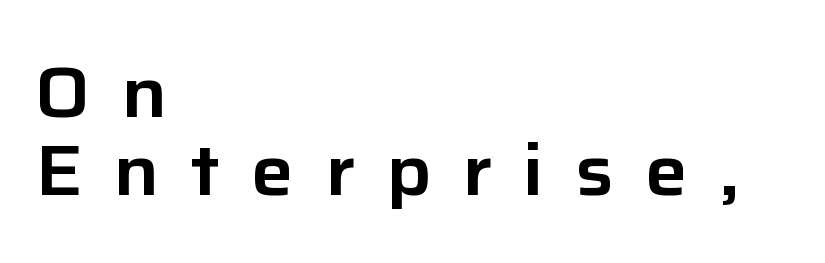
Q: Is the text italic (slanted)? A: No, it is upright.
Q: Is the typeface a serif or a sans-serif typeface? A: Sans-serif.
Q: Is the text underlined? A: No.
Q: How is the paragraph aligned? A: Left-aligned.
Q: Is the spacing between letters normal or unusually wide? A: Unusually wide.
Q: Is the spacing between lines tight, normal or loose? A: Tight.
Q: Width (condensed, normal, or wide)? A: Normal.
Q: Stroke contrast? A: Low.
Q: x-height? A: Medium.
Q: Monospaced? A: No.
